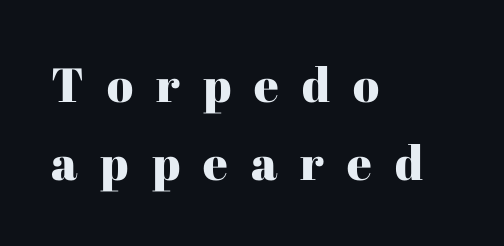
{"serif": "yes", "italic": "no", "width": "normal", "stroke_contrast": "high", "x_height": "medium", "monospaced": "no", "underline": "no", "align": "left", "line_spacing": "normal", "line_spacing_ratio": 1.63, "letter_spacing": "wide", "letter_spacing_em": 0.48, "glyph_px": 48}
